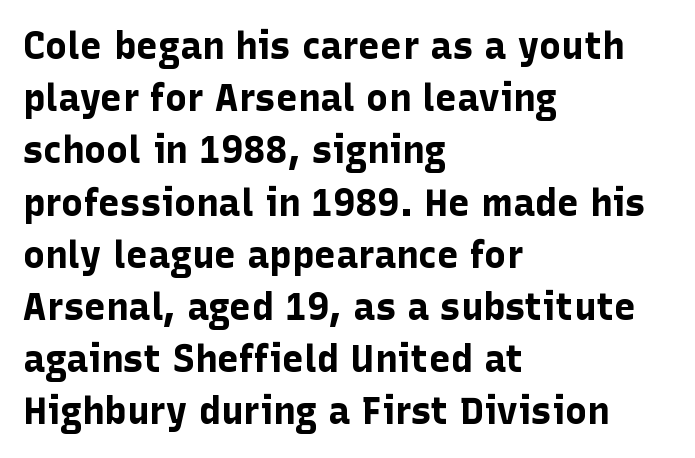
The font is running at its bold setting. The type is set solid horizontally, with unmodified tracking. It's the straight-up-and-down kind of type. Normally led — the rows are evenly, conventionally spaced. Type without underlining.
